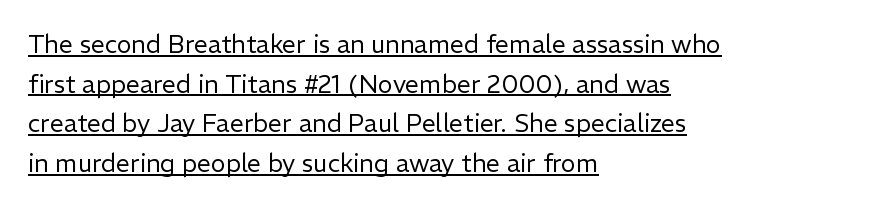
{"italic": "no", "bold": "no", "underline": "yes", "align": "left", "line_spacing": "normal", "line_spacing_ratio": 1.59, "letter_spacing": "normal", "letter_spacing_em": 0.0, "glyph_px": 25}
